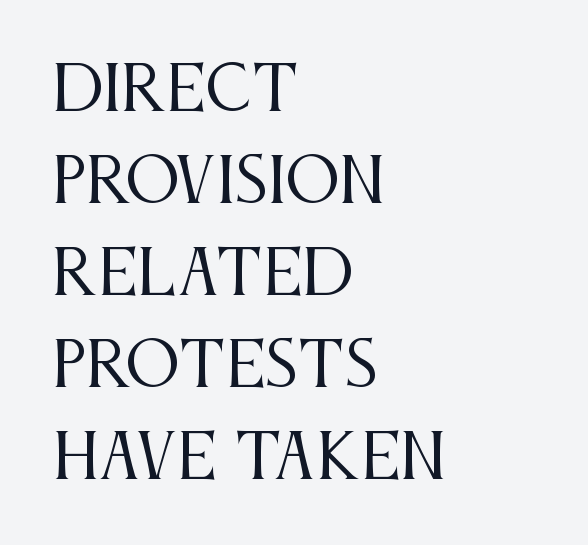
{"serif": "yes", "italic": "no", "bold": "no", "weight": "regular", "width": "condensed", "stroke_contrast": "medium", "x_height": "large", "monospaced": "no", "underline": "no", "align": "left", "line_spacing": "normal", "line_spacing_ratio": 1.51, "letter_spacing": "normal", "letter_spacing_em": 0.0, "glyph_px": 61}
